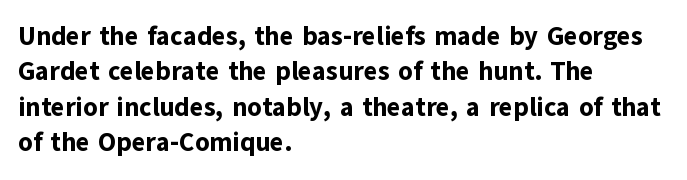
The image shows 26 px bold type, upright; set left-aligned, normal line spacing (1.36x), normal letter spacing, not underlined.
